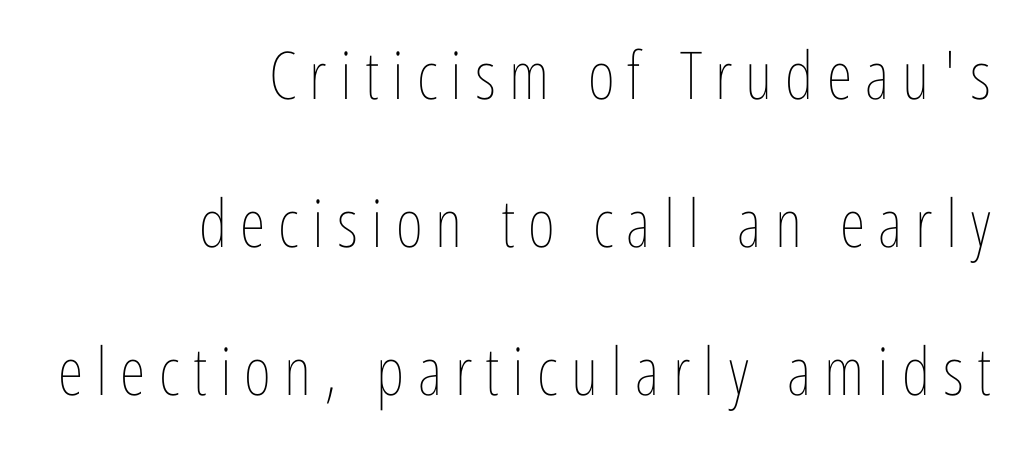
{"italic": "no", "bold": "no", "weight": "thin", "width": "condensed", "stroke_contrast": "low", "x_height": "medium", "monospaced": "no", "underline": "no", "align": "right", "line_spacing": "loose", "line_spacing_ratio": 2.24, "letter_spacing": "wide", "letter_spacing_em": 0.2, "glyph_px": 66}
